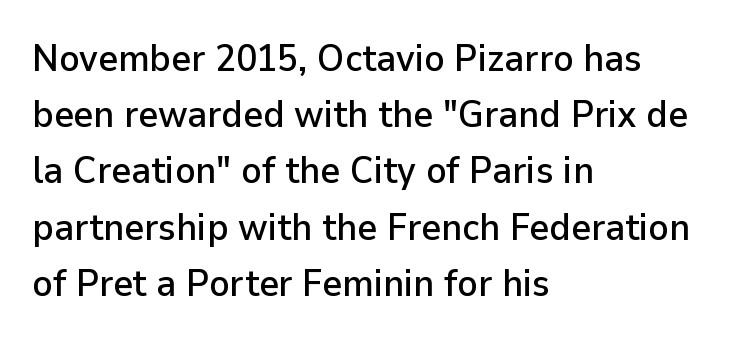
{"serif": "no", "italic": "no", "width": "normal", "stroke_contrast": "low", "x_height": "medium", "monospaced": "no", "underline": "no", "align": "left", "line_spacing": "normal", "line_spacing_ratio": 1.48, "letter_spacing": "normal", "letter_spacing_em": 0.0, "glyph_px": 38}
